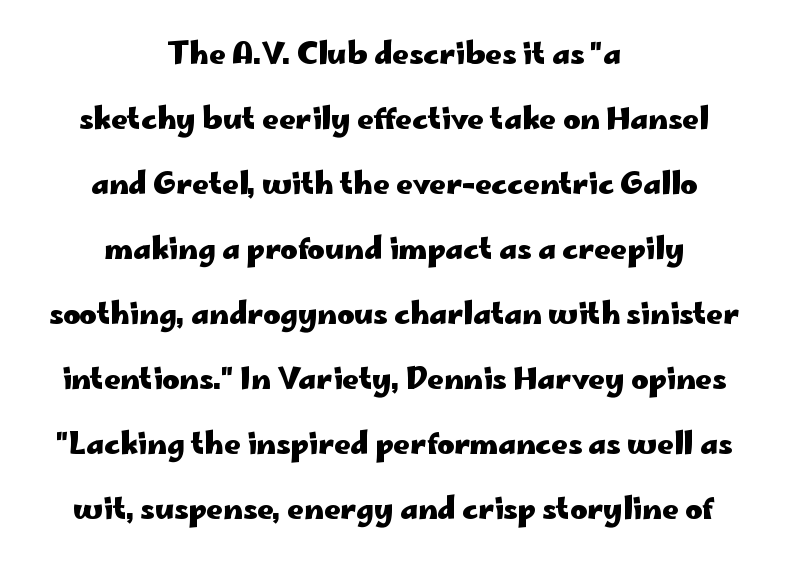
{"serif": "no", "italic": "no", "bold": "yes", "weight": "heavy", "width": "wide", "stroke_contrast": "low", "x_height": "small", "monospaced": "no", "underline": "no", "align": "center", "line_spacing": "loose", "line_spacing_ratio": 2.24, "letter_spacing": "normal", "letter_spacing_em": 0.0, "glyph_px": 29}
